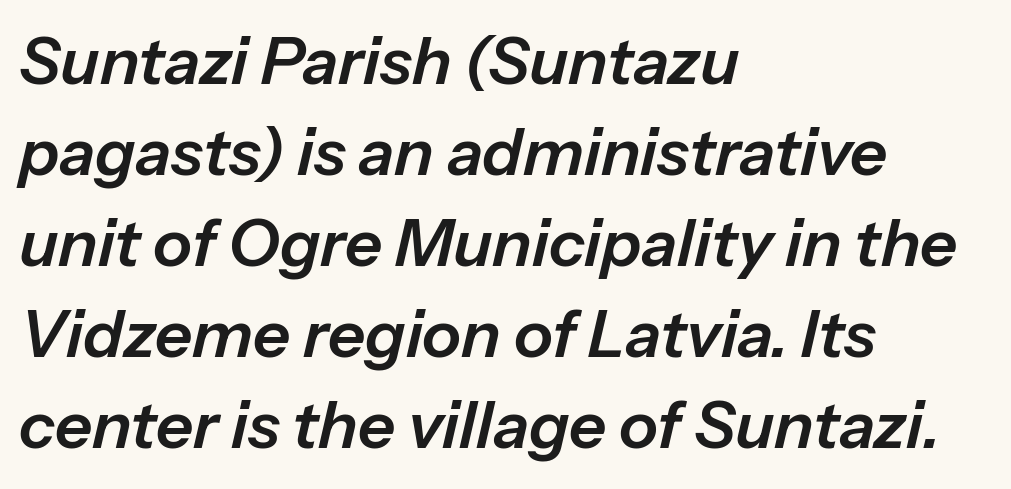
The image shows 65 px text type, italic (leaning right); set left-aligned, normal line spacing (1.4x), normal letter spacing, not underlined; low stroke contrast and a medium x-height.
